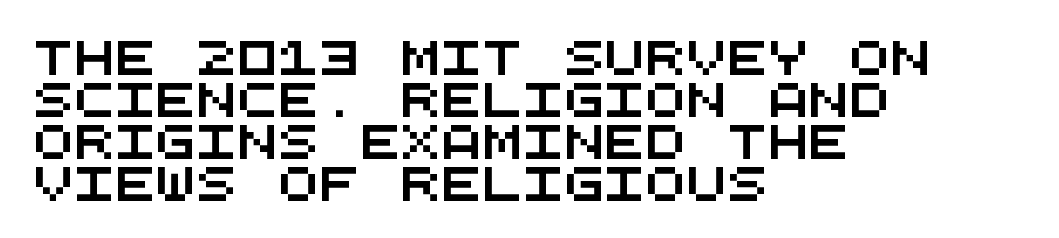
The image shows 34 px wide sans-serif type, monospaced; set left-aligned, line spacing 1.24x, normal letter spacing, not underlined; medium stroke contrast and a large x-height.
